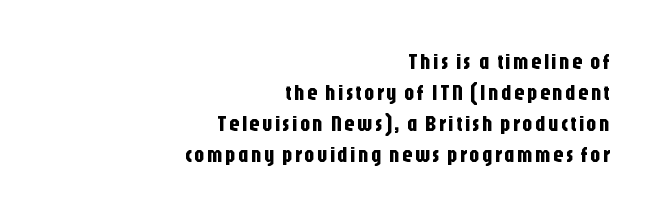
Q: Is the text italic (slanted)? A: No, it is upright.
Q: Is the text underlined? A: No.
Q: How is the paragraph aligned? A: Right-aligned.
Q: Is the spacing between lines tight, normal or loose? A: Normal.
